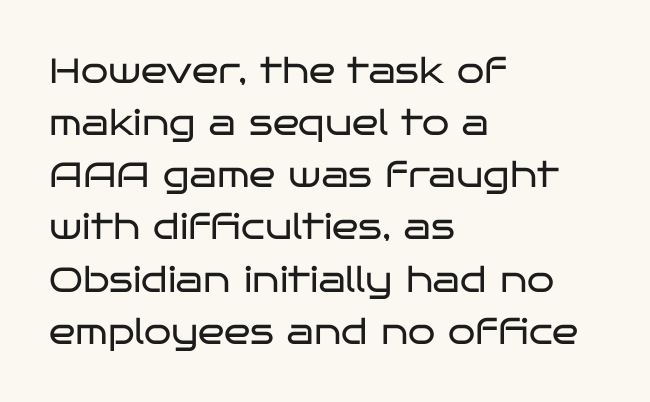
{"serif": "no", "italic": "no", "bold": "no", "weight": "regular", "width": "wide", "stroke_contrast": "low", "x_height": "large", "monospaced": "no", "underline": "no", "align": "left", "line_spacing": "normal", "line_spacing_ratio": 1.49, "letter_spacing": "normal", "letter_spacing_em": 0.0, "glyph_px": 35}
